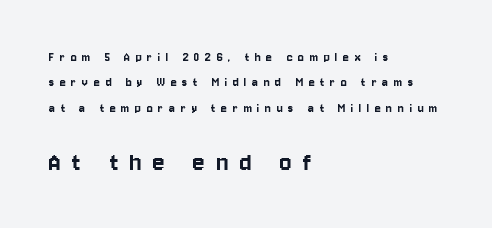
{"serif": "no", "italic": "no", "width": "condensed", "stroke_contrast": "low", "x_height": "large", "monospaced": "no", "underline": "no", "align": "left", "line_spacing_ratio": 1.81, "letter_spacing": "wide", "letter_spacing_em": 0.4, "larger_block": "second", "size_ratio": 2.0, "glyph_px": 28}
